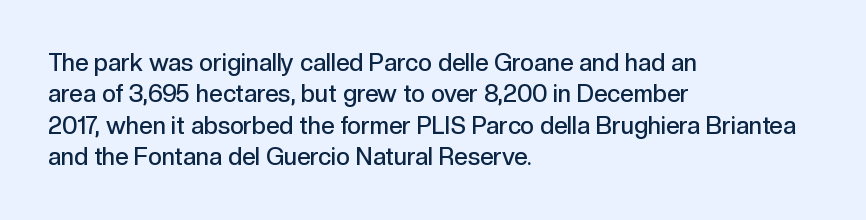
The image shows 24 px text type, upright; set left-aligned, normal line spacing (1.31x), normal letter spacing, not underlined.
